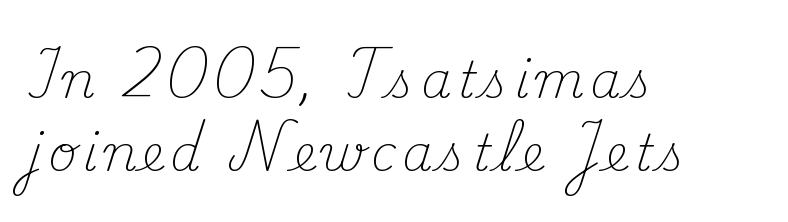
{"serif": "yes", "bold": "no", "weight": "light", "width": "normal", "stroke_contrast": "medium", "x_height": "small", "monospaced": "no", "underline": "no", "align": "left", "line_spacing": "normal", "line_spacing_ratio": 1.48, "glyph_px": 49}
